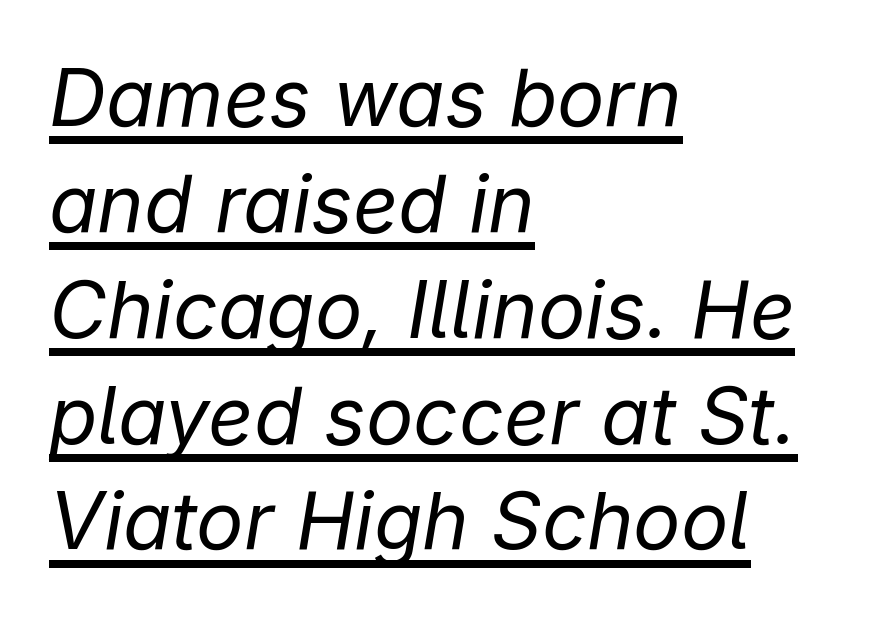
Q: Is the text bold? A: No.
Q: Is the text italic (slanted)? A: Yes, it leans right by about 9 degrees.
Q: Is the text underlined? A: Yes.
Q: How is the paragraph aligned? A: Left-aligned.
Q: Is the spacing between letters normal or unusually wide? A: Normal.
Q: Is the spacing between lines tight, normal or loose? A: Normal.
Q: Width (condensed, normal, or wide)? A: Normal.
Q: Stroke contrast? A: Low.
Q: x-height? A: Medium.
Q: Monospaced? A: No.
